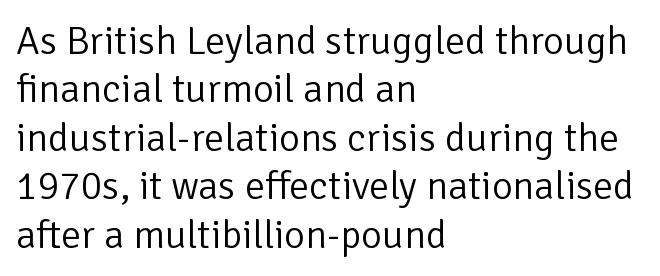
{"serif": "no", "italic": "no", "bold": "no", "weight": "light", "width": "normal", "stroke_contrast": "low", "x_height": "medium", "monospaced": "no", "underline": "no", "align": "left", "line_spacing_ratio": 1.21, "letter_spacing": "normal", "letter_spacing_em": 0.0, "glyph_px": 40}
